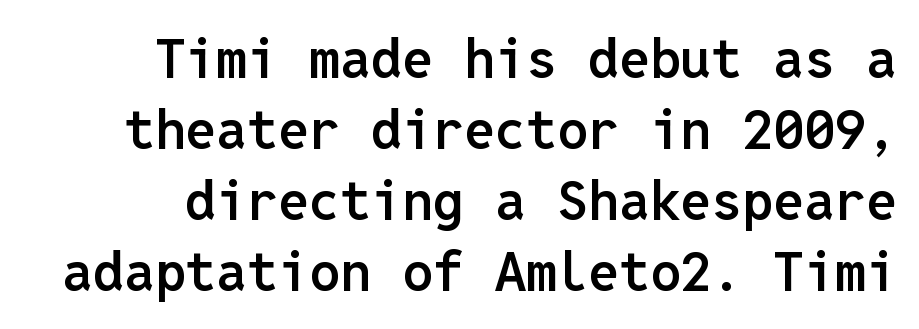
Nope, not italic — everything's standing straight. The setting favours the right margin, as signatures and pull-quotes sometimes do. The face used here is rendered with its standard letterfit. Underlining? Definitely not there. Weight: semibold (demi). What kind of face is this? One without serifs — a sans.
